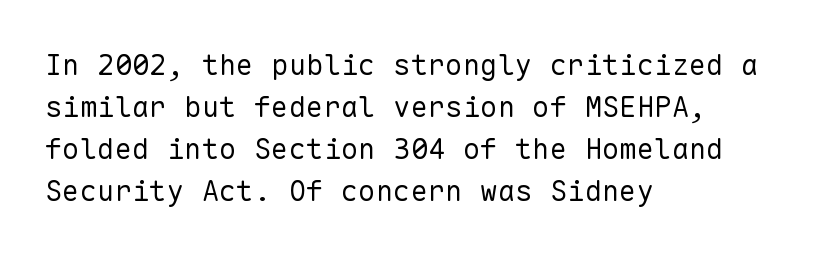
The image shows 29 px regular-weight sans-serif type, upright, monospaced; set left-aligned, normal line spacing (1.45x), normal letter spacing, not underlined; low stroke contrast and a medium x-height.
